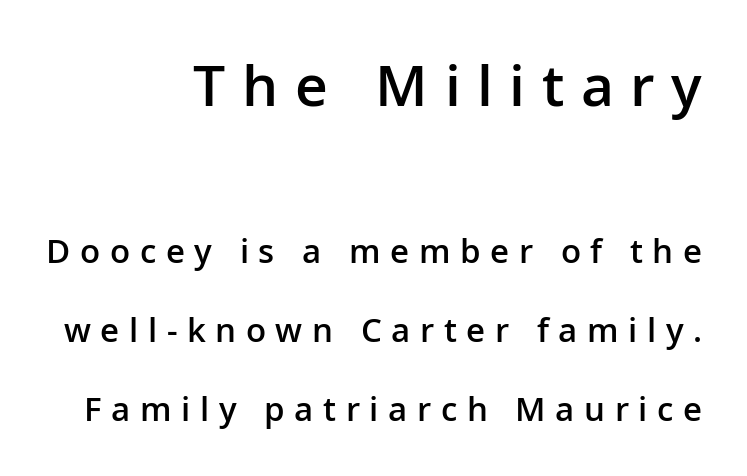
Q: Is the text bold? A: Semi-bold.
Q: Is the text italic (slanted)? A: No, it is upright.
Q: Is the typeface a serif or a sans-serif typeface? A: Sans-serif.
Q: Is the text underlined? A: No.
Q: How is the paragraph aligned? A: Right-aligned.
Q: Is the spacing between letters normal or unusually wide? A: Unusually wide.
Q: Is the spacing between lines tight, normal or loose? A: Loose.
Q: Which block of text is set in a larger size, the first (top) or the second (bottom)? A: The first (top) one.
Q: Width (condensed, normal, or wide)? A: Normal.
Q: Stroke contrast? A: Low.
Q: x-height? A: Medium.
Q: Monospaced? A: No.
